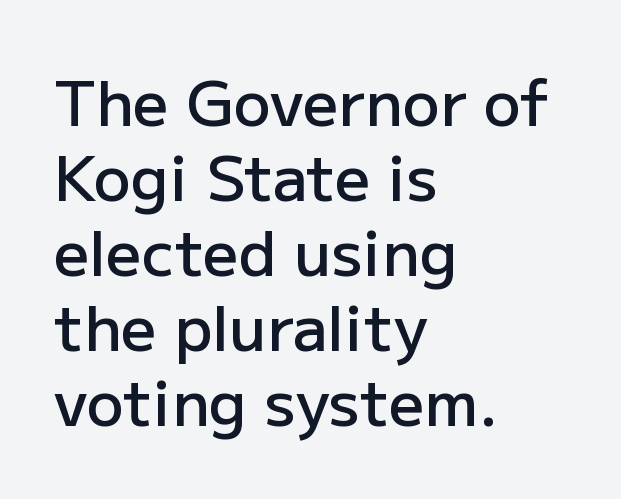
{"serif": "no", "italic": "no", "bold": "semi", "weight": "semibold", "width": "normal", "stroke_contrast": "low", "x_height": "medium", "monospaced": "no", "underline": "no", "align": "left", "line_spacing_ratio": 1.21, "letter_spacing": "normal", "letter_spacing_em": 0.0, "glyph_px": 62}
